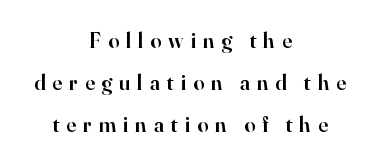
The image shows 22 px text type, upright; set centered, loose line spacing (1.91x), unusually wide letter spacing (+0.32 em), not underlined.
